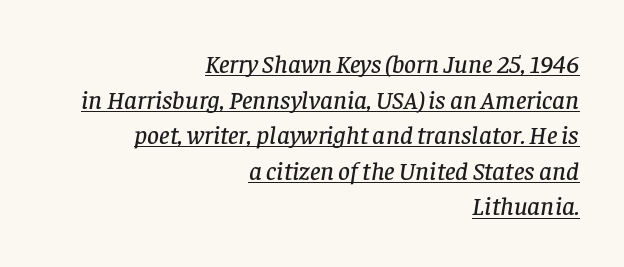
The setting favours the right margin, as signatures and pull-quotes sometimes do. There's an unmistakable incline to the writing here. Vertical spacing — default. A typesetter would call this zero additional tracking.
